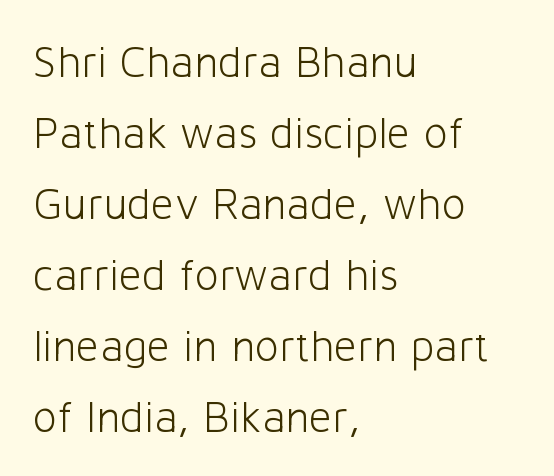
Serif or sans? Sans — the stroke terminals are bare. Honestly, the letter spacing is just normal — you wouldn't notice it. Character widths vary here, with narrow letters taking less room than wide ones. Nobody drew a line under any word here. The passage shown is not bold in any degree.
